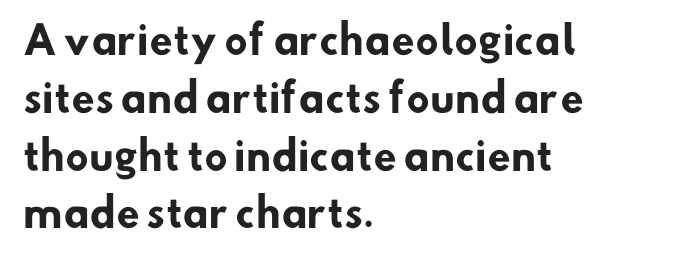
The image shows 38 px heavy sans-serif type; set left-aligned, normal line spacing (1.52x), normal letter spacing, not underlined; low stroke contrast and a small x-height.
